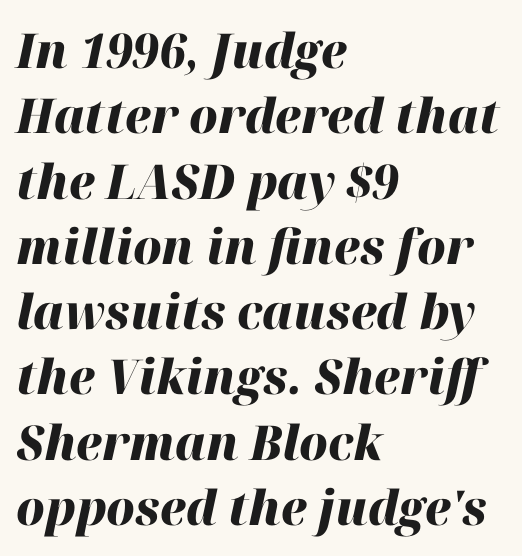
{"italic": "yes", "lean": "right", "slant_degrees": 12, "bold": "yes", "weight": "heavy", "width": "normal", "stroke_contrast": "high", "x_height": "medium", "monospaced": "no", "underline": "no", "align": "left", "line_spacing": "normal", "line_spacing_ratio": 1.36, "letter_spacing": "normal", "letter_spacing_em": 0.0, "glyph_px": 48}
